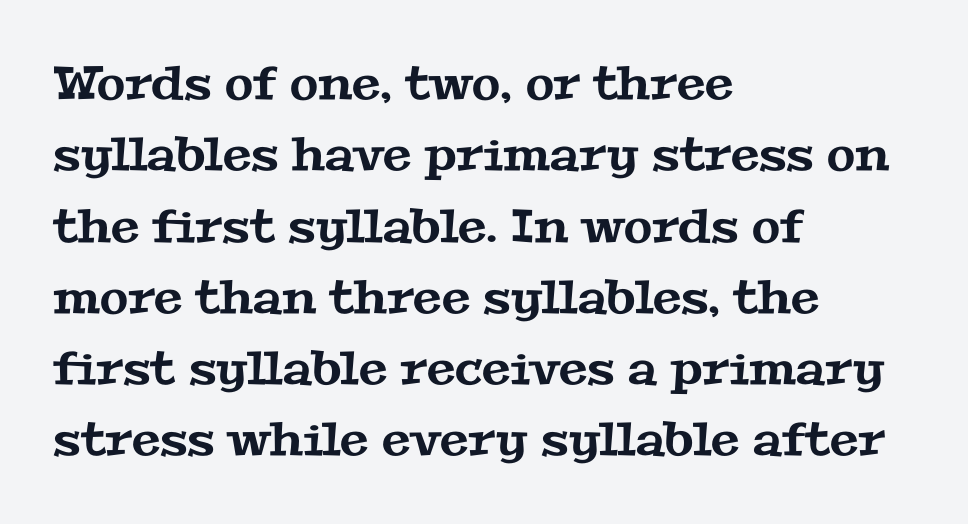
The image shows 46 px wide serif type; set left-aligned, normal line spacing (1.55x), normal letter spacing, not underlined; medium stroke contrast and a medium x-height.
